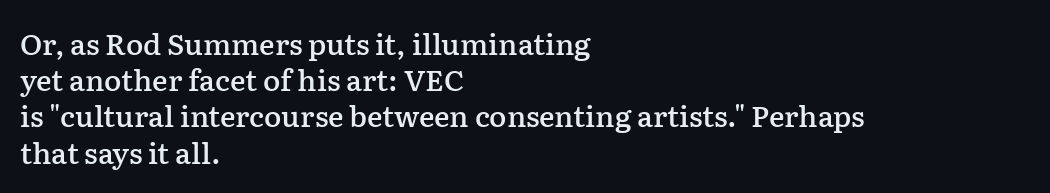
{"serif": "yes", "italic": "no", "bold": "semi", "weight": "semibold", "width": "normal", "stroke_contrast": "low", "x_height": "medium", "monospaced": "no", "underline": "no", "align": "left", "line_spacing": "normal", "line_spacing_ratio": 1.25, "letter_spacing": "normal", "letter_spacing_em": 0.0, "glyph_px": 29}
